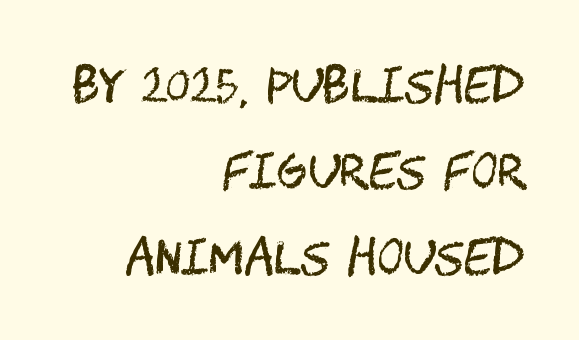
{"serif": "no", "italic": "no", "bold": "no", "weight": "regular", "width": "condensed", "stroke_contrast": "medium", "x_height": "large", "underline": "no", "align": "right", "line_spacing_ratio": 1.87, "letter_spacing": "normal", "letter_spacing_em": 0.0, "glyph_px": 46}
